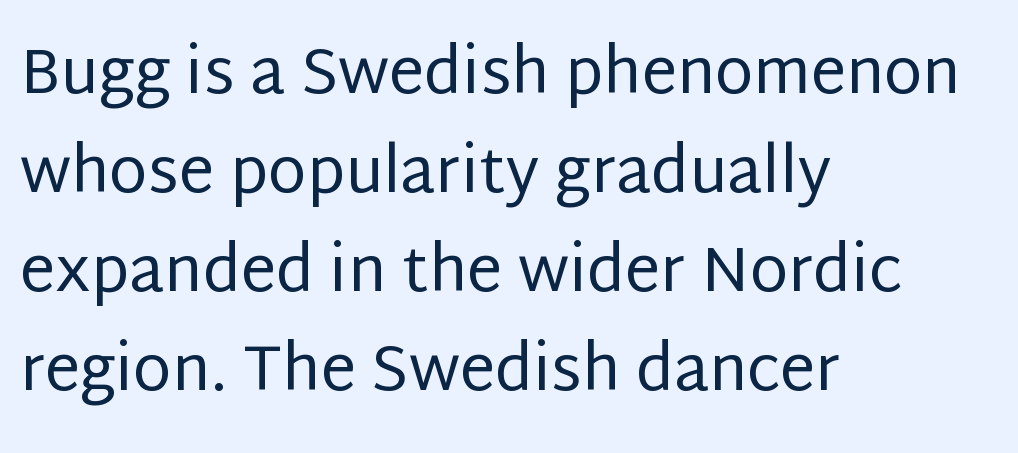
Q: Is the text bold? A: No.
Q: Is the text italic (slanted)? A: No, it is upright.
Q: Is the typeface a serif or a sans-serif typeface? A: Sans-serif.
Q: Is the text underlined? A: No.
Q: How is the paragraph aligned? A: Left-aligned.
Q: Is the spacing between letters normal or unusually wide? A: Normal.
Q: Is the spacing between lines tight, normal or loose? A: Normal.
Q: Width (condensed, normal, or wide)? A: Normal.
Q: Stroke contrast? A: Low.
Q: x-height? A: Large.
Q: Monospaced? A: No.
